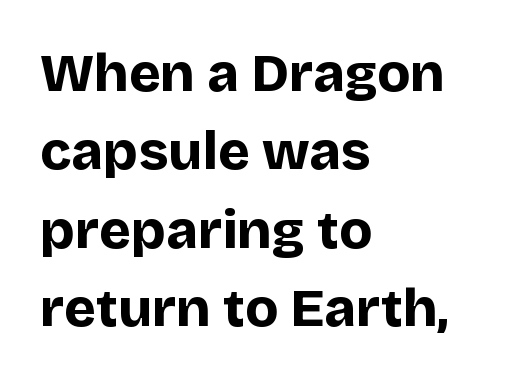
{"serif": "no", "italic": "no", "bold": "yes", "weight": "bold", "width": "normal", "stroke_contrast": "low", "x_height": "large", "monospaced": "no", "underline": "no", "align": "left", "line_spacing": "normal", "line_spacing_ratio": 1.45, "letter_spacing": "normal", "letter_spacing_em": 0.0, "glyph_px": 54}
